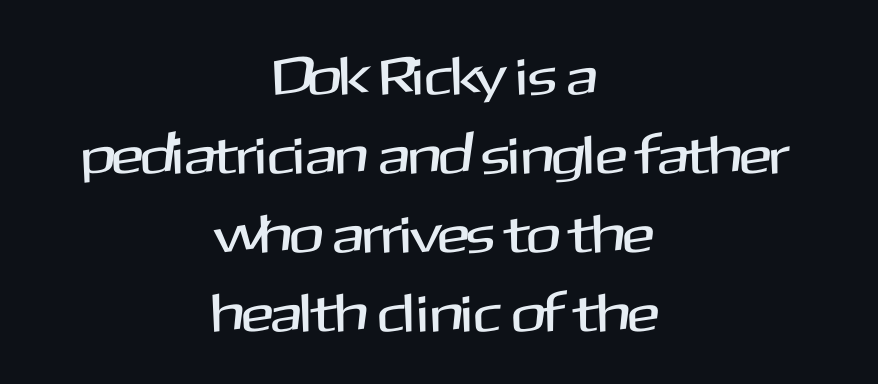
Q: Is the text italic (slanted)? A: No, it is upright.
Q: Is the typeface a serif or a sans-serif typeface? A: Sans-serif.
Q: Is the text underlined? A: No.
Q: How is the paragraph aligned? A: Centered.
Q: Is the spacing between letters normal or unusually wide? A: Normal.
Q: Is the spacing between lines tight, normal or loose? A: Normal.
Q: Width (condensed, normal, or wide)? A: Normal.
Q: Stroke contrast? A: Medium.
Q: x-height? A: Medium.
Q: Monospaced? A: No.
